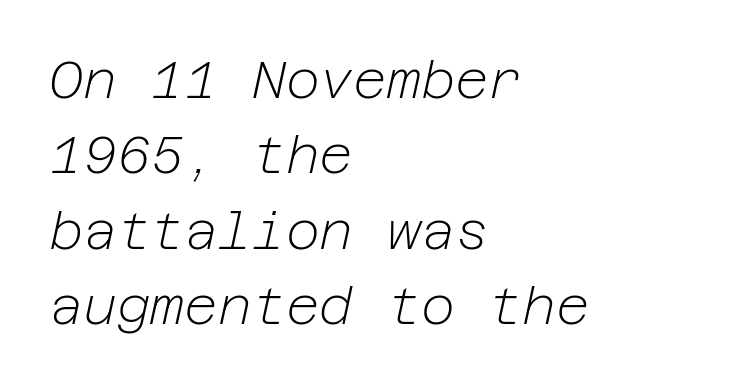
The image shows 52 px light type, italic (leaning right); set left-aligned, normal line spacing (1.45x), normal letter spacing, not underlined; low stroke contrast and a medium x-height.
